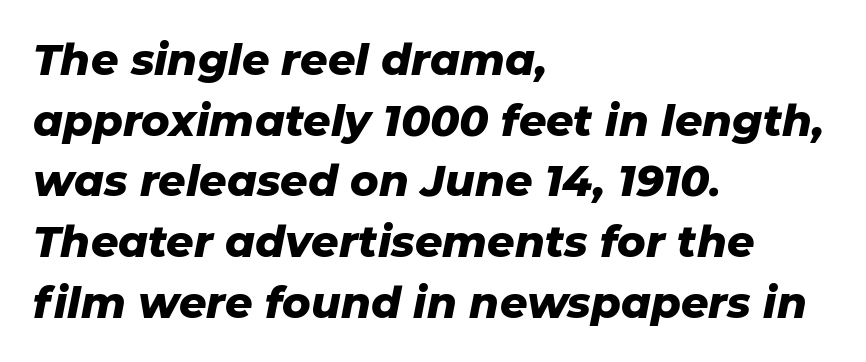
The image shows 43 px heavy type, italic (leaning right); set left-aligned, normal line spacing (1.41x), normal letter spacing, not underlined; low stroke contrast and a medium x-height.
